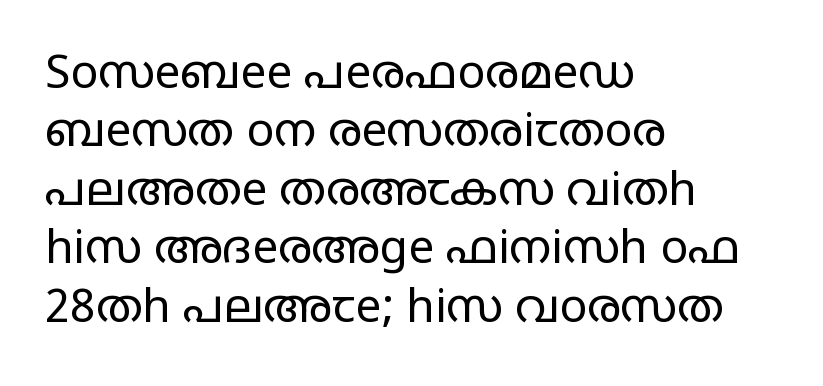
Glance below the letters and you will spot only blank space. The line texture is even and compact thanks to regular tracking. Interline gaps are of average width in this sample. Posture: straight, roman, zero tilt. Where is the straight margin? On the left.
